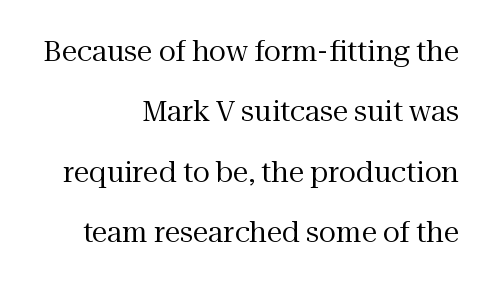
If you drew a ruler down the right edge, every line would touch it. Anything drawn beneath the words? Only blank space. Characters follow at the spacing the type designer built in. No heavy texture on the line: the type isn't bold. A serif font was chosen for this passage. Vertical strokes here are truly vertical.
